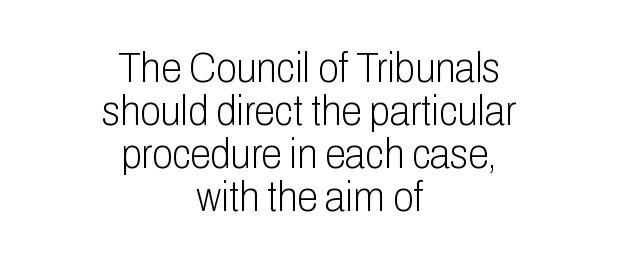
This sample has the flowing, uneven cadence of proportional lettering. Descender tails drop into unmarked territory. Note: no serifs on the glyphs. Characters follow at the spacing the type designer built in. Heaviness? Minimal to ordinary, like unemphasized prose. These lines are centered, leaving both edges ragged.
